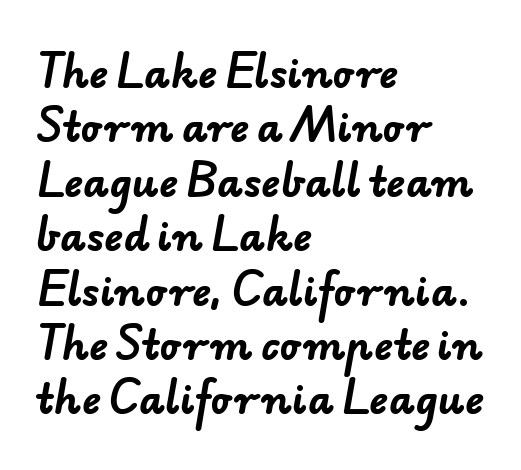
The image shows 40 px bold sans-serif type; set left-aligned, normal line spacing (1.36x), normal letter spacing, not underlined; low stroke contrast and a small x-height.
